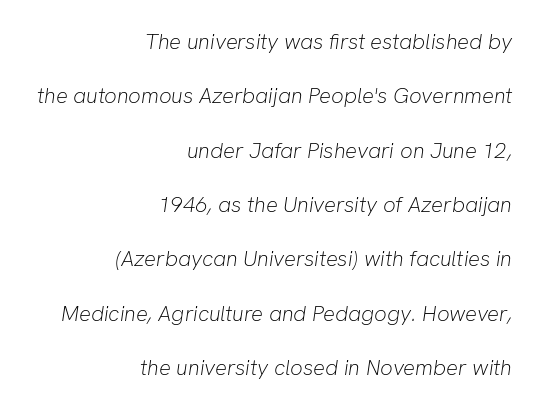
Q: Is the text bold? A: No.
Q: Is the text italic (slanted)? A: Yes, it leans right by about 8 degrees.
Q: Is the text underlined? A: No.
Q: How is the paragraph aligned? A: Right-aligned.
Q: Is the spacing between letters normal or unusually wide? A: Normal.
Q: Is the spacing between lines tight, normal or loose? A: Loose.
